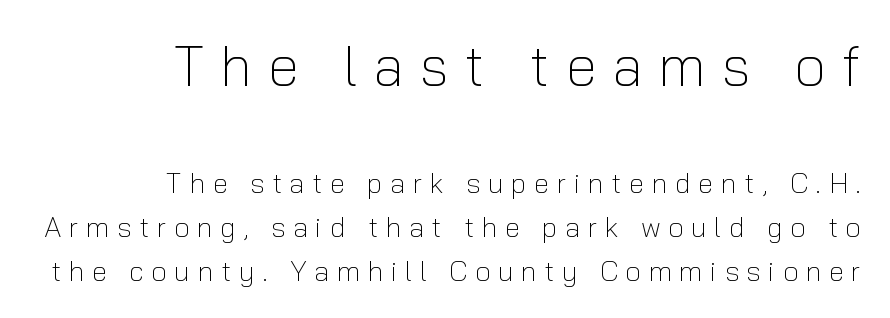
Q: Is the text bold? A: No.
Q: Is the text italic (slanted)? A: No, it is upright.
Q: Is the typeface a serif or a sans-serif typeface? A: Sans-serif.
Q: Is the text underlined? A: No.
Q: How is the paragraph aligned? A: Right-aligned.
Q: Is the spacing between letters normal or unusually wide? A: Unusually wide.
Q: Is the spacing between lines tight, normal or loose? A: Normal.
Q: Which block of text is set in a larger size, the first (top) or the second (bottom)? A: The first (top) one.
Q: Width (condensed, normal, or wide)? A: Normal.
Q: Stroke contrast? A: Low.
Q: x-height? A: Medium.
Q: Monospaced? A: No.
